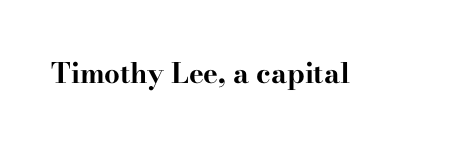
The image shows 28 px bold, wide serif type, upright; set normal letter spacing, not underlined; high stroke contrast and a small x-height.
